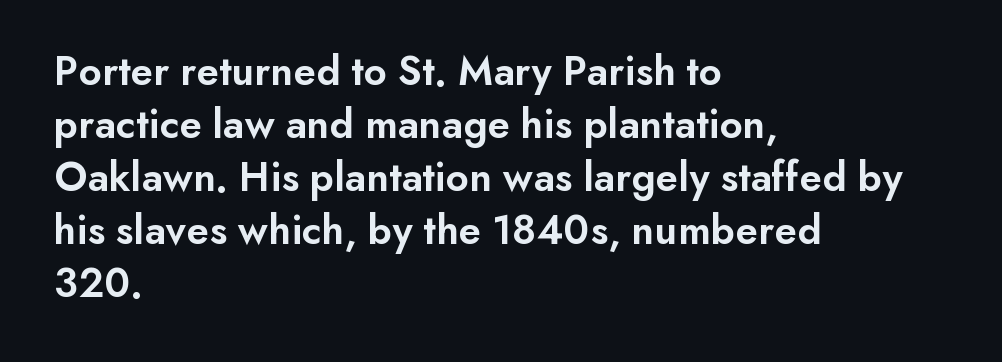
The image shows 43 px semibold sans-serif type, upright; set left-aligned, line spacing 1.23x, normal letter spacing, not underlined; low stroke contrast and a small x-height.
